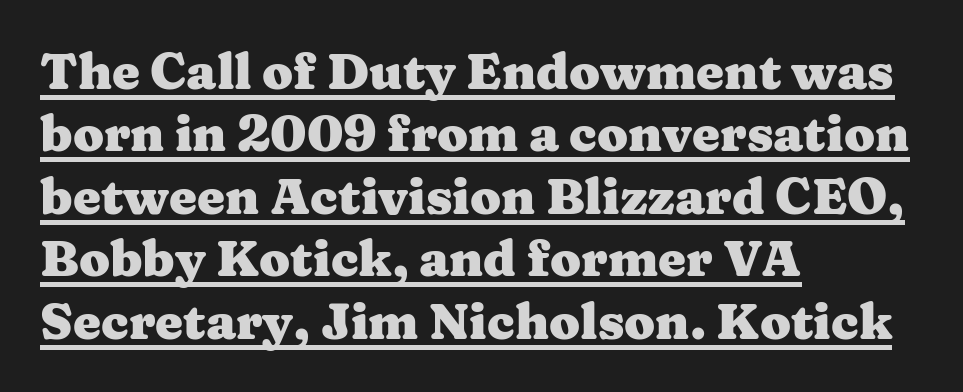
The image shows 50 px heavy, wide serif type, upright; set left-aligned, normal line spacing (1.25x), normal letter spacing, underlined; medium stroke contrast and a medium x-height.
